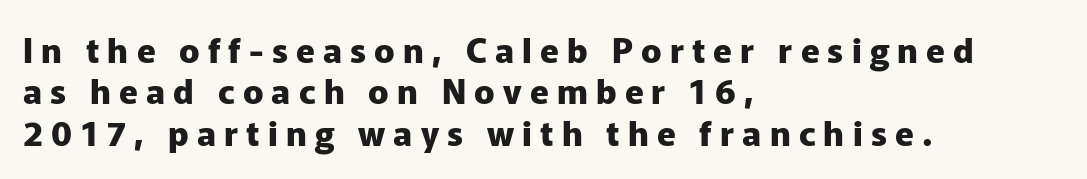
{"serif": "no", "italic": "no", "bold": "yes", "weight": "heavy", "width": "normal", "stroke_contrast": "low", "x_height": "medium", "monospaced": "no", "underline": "no", "align": "left", "line_spacing_ratio": 1.22, "letter_spacing": "wide", "letter_spacing_em": 0.24, "glyph_px": 34}
